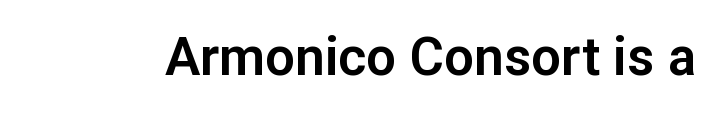
The image shows 53 px sans-serif type, upright; set normal letter spacing, not underlined; low stroke contrast and a medium x-height.
